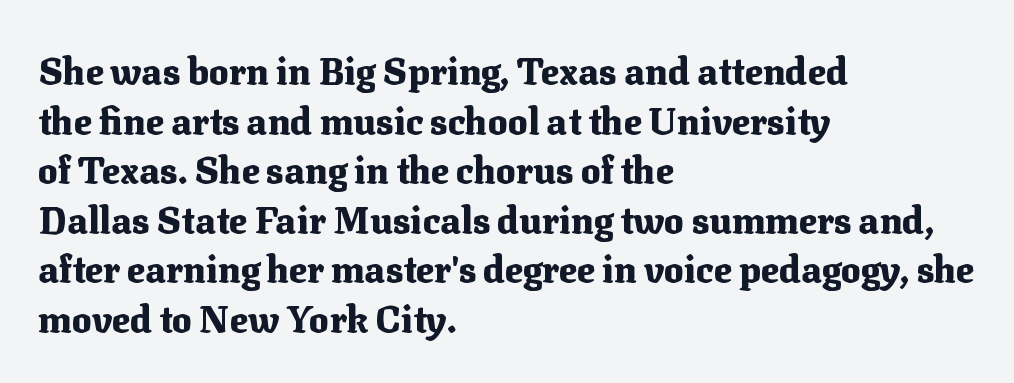
Q: Is the text bold? A: Yes.
Q: Is the text italic (slanted)? A: No, it is upright.
Q: Is the typeface a serif or a sans-serif typeface? A: Serif.
Q: Is the text underlined? A: No.
Q: How is the paragraph aligned? A: Left-aligned.
Q: Is the spacing between letters normal or unusually wide? A: Normal.
Q: Is the spacing between lines tight, normal or loose? A: Normal.
Q: Width (condensed, normal, or wide)? A: Normal.
Q: Stroke contrast? A: Medium.
Q: x-height? A: Medium.
Q: Monospaced? A: No.
